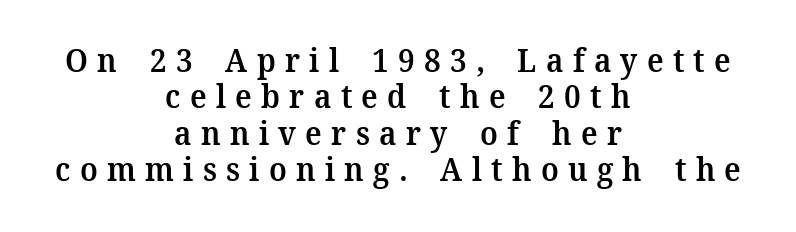
{"serif": "yes", "italic": "no", "bold": "semi", "weight": "semibold", "width": "normal", "stroke_contrast": "medium", "x_height": "medium", "monospaced": "no", "underline": "no", "align": "center", "line_spacing": "tight", "line_spacing_ratio": 1.14, "letter_spacing": "wide", "letter_spacing_em": 0.29, "glyph_px": 32}
